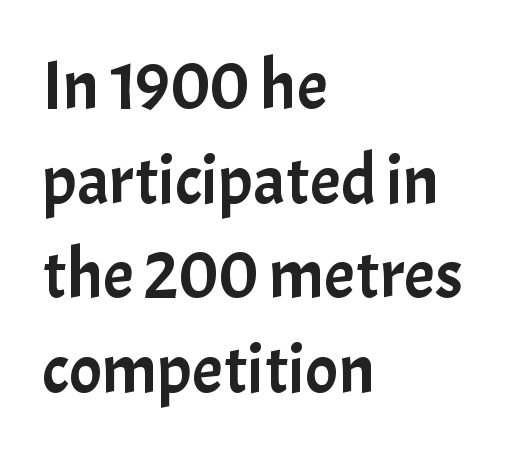
Q: Is the text italic (slanted)? A: No, it is upright.
Q: Is the typeface a serif or a sans-serif typeface? A: Sans-serif.
Q: Is the text underlined? A: No.
Q: How is the paragraph aligned? A: Left-aligned.
Q: Is the spacing between letters normal or unusually wide? A: Normal.
Q: Is the spacing between lines tight, normal or loose? A: Normal.
Q: Width (condensed, normal, or wide)? A: Normal.
Q: Stroke contrast? A: Low.
Q: x-height? A: Medium.
Q: Monospaced? A: No.
